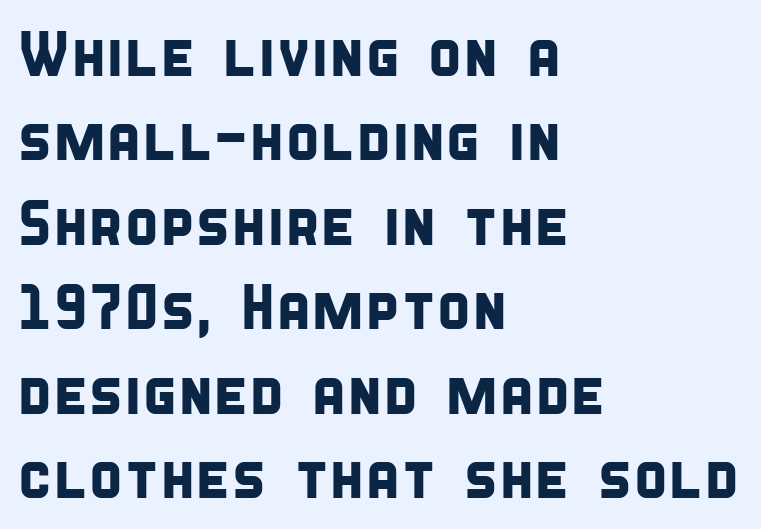
The image shows 63 px condensed sans-serif type; set left-aligned, normal line spacing (1.34x), normal letter spacing, not underlined; low stroke contrast and a large x-height.
